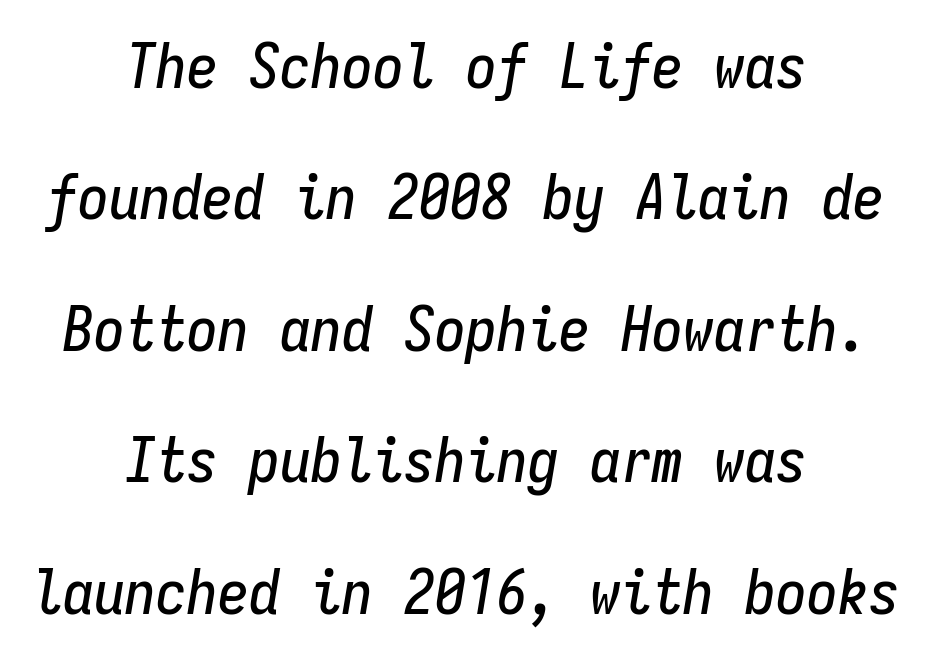
Q: Is the text italic (slanted)? A: Yes, it leans right by about 9 degrees.
Q: Is the text underlined? A: No.
Q: How is the paragraph aligned? A: Centered.
Q: Is the spacing between letters normal or unusually wide? A: Normal.
Q: Is the spacing between lines tight, normal or loose? A: Loose.
Q: Width (condensed, normal, or wide)? A: Condensed.
Q: Stroke contrast? A: Low.
Q: x-height? A: Medium.
Q: Monospaced? A: Yes.
